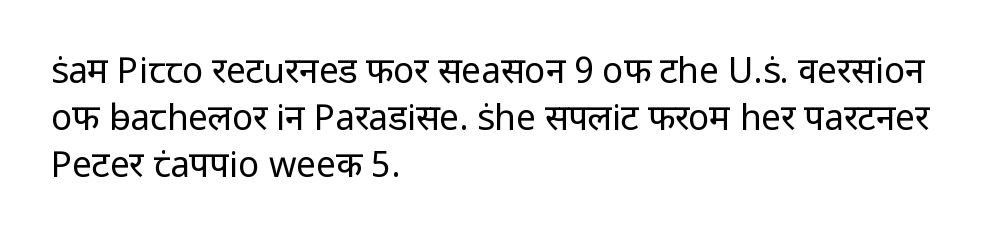
A roman cut, with each character standing at attention. Honestly, the row spacing looks completely unremarkable. Check the space under the baseline: it is left empty. Characters follow at the spacing the type designer built in.
